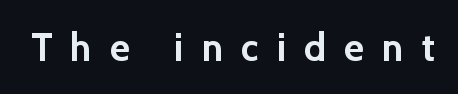
Q: Is the text bold? A: Yes.
Q: Is the text italic (slanted)? A: No, it is upright.
Q: Is the typeface a serif or a sans-serif typeface? A: Sans-serif.
Q: Is the text underlined? A: No.
Q: Is the spacing between letters normal or unusually wide? A: Unusually wide.
Q: Width (condensed, normal, or wide)? A: Normal.
Q: x-height? A: Medium.
Q: Monospaced? A: No.
